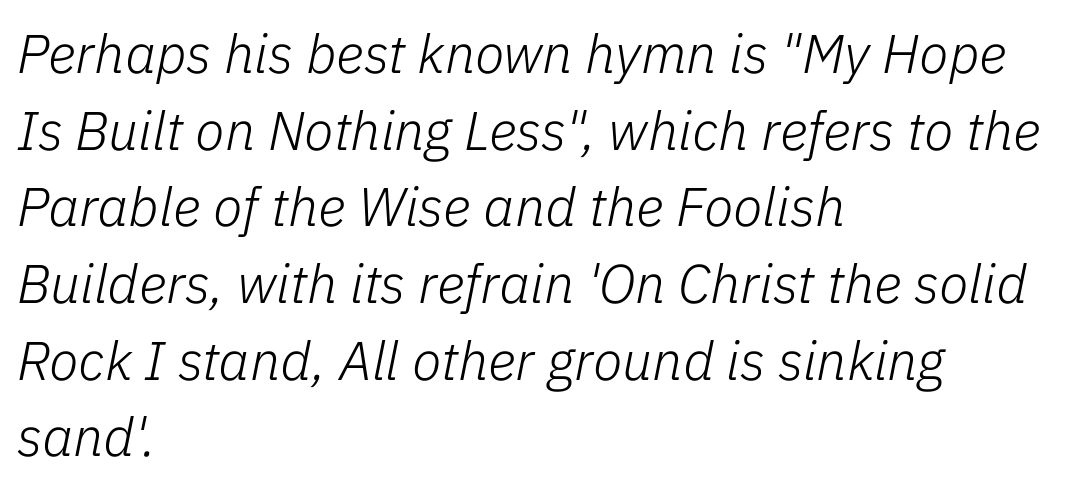
The passage shown is not bold in any degree. These lines are set flush left with a ragged right edge. Looks like regular typesetting: each glyph gets only the width it needs. This sample uses an oblique cut, with every glyph tilted off the vertical.
